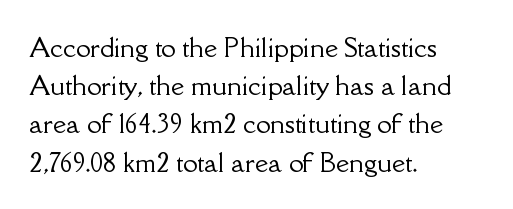
Q: Is the text italic (slanted)? A: No, it is upright.
Q: Is the text underlined? A: No.
Q: How is the paragraph aligned? A: Left-aligned.
Q: Is the spacing between letters normal or unusually wide? A: Normal.
Q: Is the spacing between lines tight, normal or loose? A: Normal.
